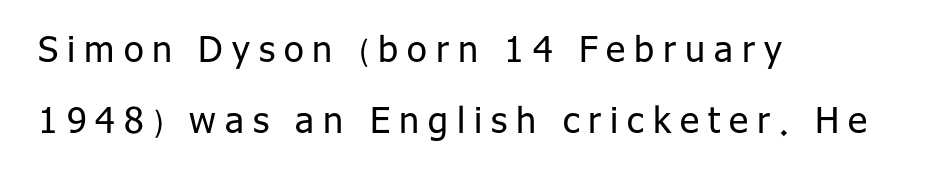
Q: Is the text bold? A: No.
Q: Is the text italic (slanted)? A: No, it is upright.
Q: Is the typeface a serif or a sans-serif typeface? A: Sans-serif.
Q: Is the text underlined? A: No.
Q: How is the paragraph aligned? A: Left-aligned.
Q: Is the spacing between letters normal or unusually wide? A: Unusually wide.
Q: Is the spacing between lines tight, normal or loose? A: Loose.
Q: Width (condensed, normal, or wide)? A: Normal.
Q: Stroke contrast? A: Low.
Q: x-height? A: Medium.
Q: Monospaced? A: No.
